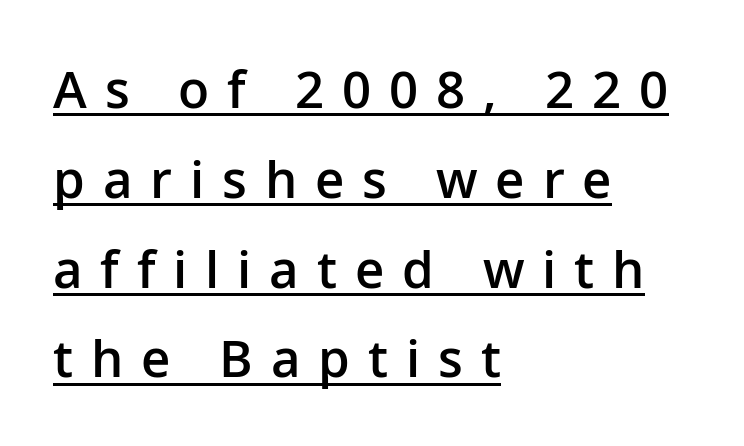
Q: Is the text bold? A: Semi-bold.
Q: Is the text italic (slanted)? A: No, it is upright.
Q: Is the typeface a serif or a sans-serif typeface? A: Sans-serif.
Q: Is the text underlined? A: Yes.
Q: How is the paragraph aligned? A: Left-aligned.
Q: Is the spacing between letters normal or unusually wide? A: Unusually wide.
Q: Width (condensed, normal, or wide)? A: Normal.
Q: Stroke contrast? A: Low.
Q: x-height? A: Medium.
Q: Monospaced? A: No.
